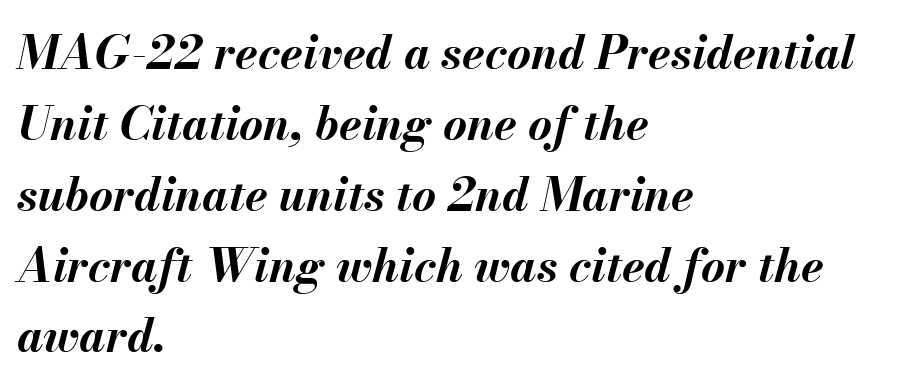
The image shows 46 px bold type, italic (leaning right); set left-aligned, normal line spacing (1.54x), normal letter spacing, not underlined; medium stroke contrast and a small x-height.
